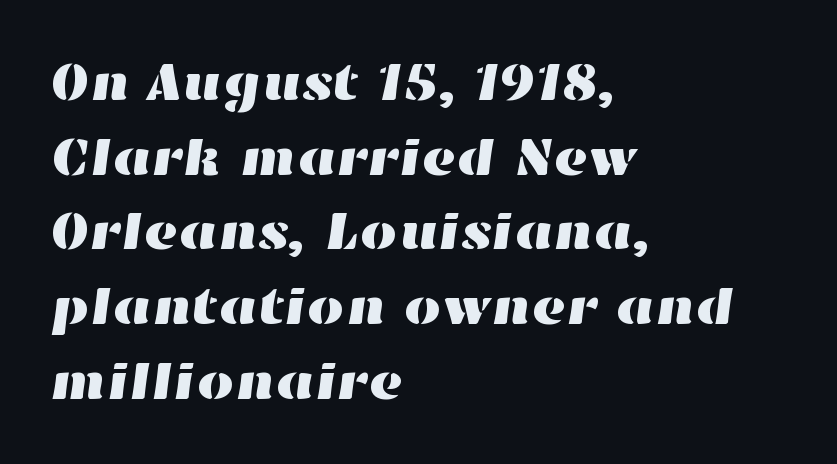
Q: Is the text underlined? A: No.
Q: How is the paragraph aligned? A: Left-aligned.
Q: Is the spacing between letters normal or unusually wide? A: Normal.
Q: Is the spacing between lines tight, normal or loose? A: Normal.
Q: Width (condensed, normal, or wide)? A: Wide.
Q: Stroke contrast? A: High.
Q: x-height? A: Medium.
Q: Monospaced? A: No.
